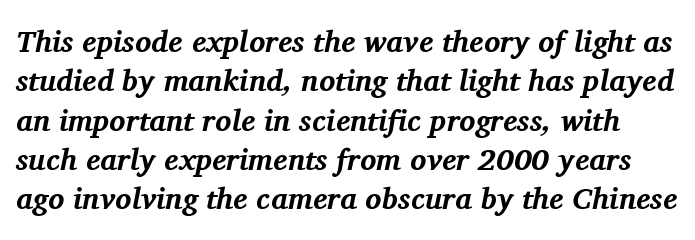
{"serif": "yes", "italic": "yes", "lean": "right", "slant_degrees": 11, "bold": "yes", "weight": "bold", "width": "normal", "stroke_contrast": "medium", "x_height": "medium", "monospaced": "no", "underline": "no", "line_spacing": "normal", "line_spacing_ratio": 1.31, "letter_spacing": "normal", "letter_spacing_em": 0.0, "glyph_px": 30}
